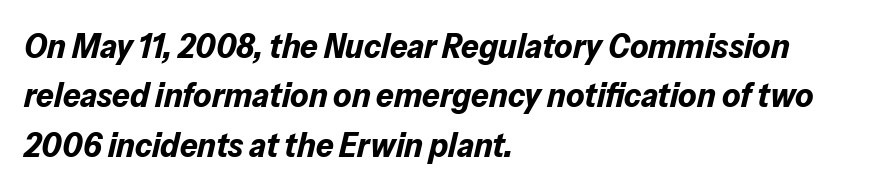
Q: Is the text bold? A: Yes.
Q: Is the text italic (slanted)? A: Yes, it leans right by about 13 degrees.
Q: Is the text underlined? A: No.
Q: How is the paragraph aligned? A: Left-aligned.
Q: Is the spacing between letters normal or unusually wide? A: Normal.
Q: Is the spacing between lines tight, normal or loose? A: Normal.
Q: Width (condensed, normal, or wide)? A: Normal.
Q: Stroke contrast? A: Low.
Q: x-height? A: Medium.
Q: Monospaced? A: No.
